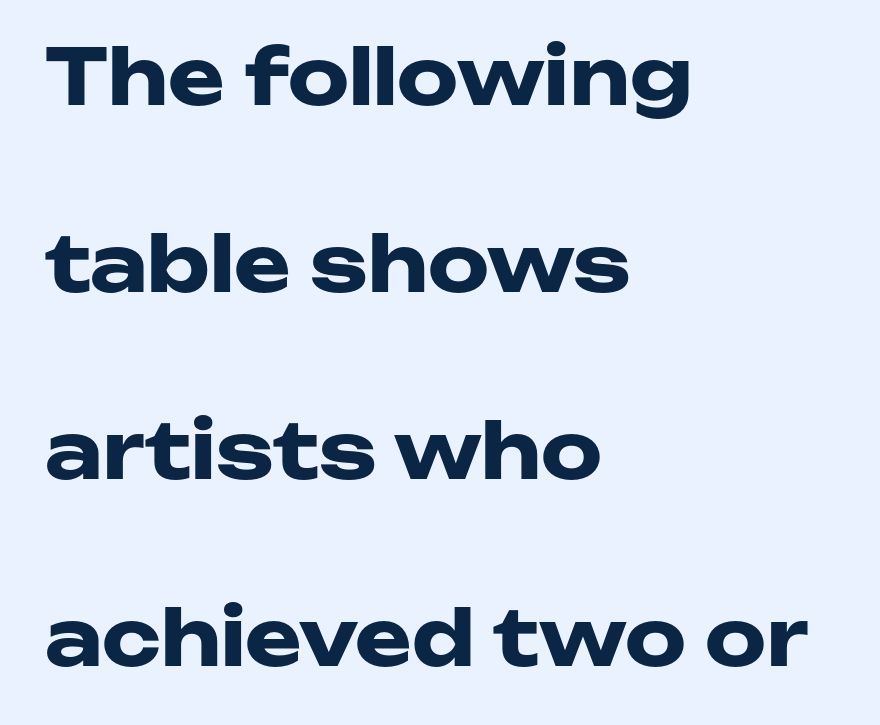
Q: Is the text bold? A: Yes.
Q: Is the text italic (slanted)? A: No, it is upright.
Q: Is the typeface a serif or a sans-serif typeface? A: Sans-serif.
Q: Is the text underlined? A: No.
Q: How is the paragraph aligned? A: Left-aligned.
Q: Is the spacing between letters normal or unusually wide? A: Normal.
Q: Is the spacing between lines tight, normal or loose? A: Loose.
Q: Width (condensed, normal, or wide)? A: Wide.
Q: Stroke contrast? A: Low.
Q: x-height? A: Medium.
Q: Monospaced? A: No.
